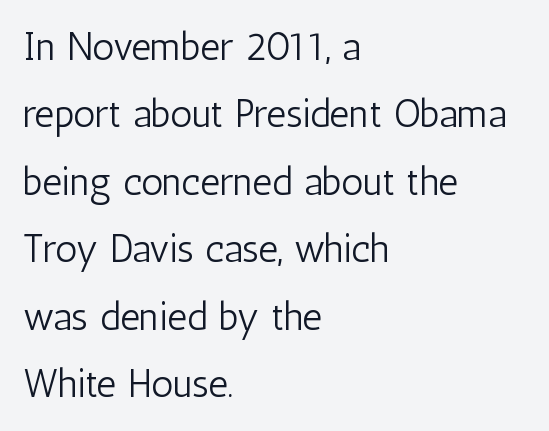
Line starts are locked; line ends wander. Check where the strokes stop: nothing finishes them off — pure sans. Looks like regular typesetting: each glyph gets only the width it needs. Decoration check: the copy has no underline. When letters stand straight like this, we call the style roman or upright. Is this a heavy cut? Hardly; it is regular or lighter.
